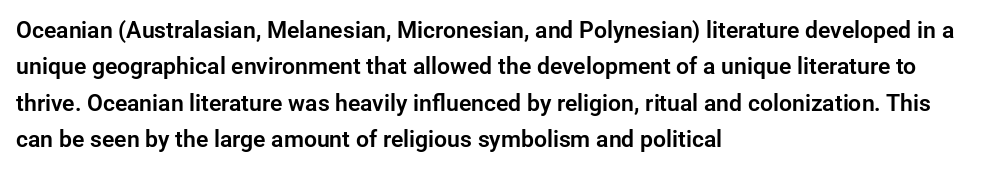
{"italic": "no", "underline": "no", "align": "left", "line_spacing": "normal", "line_spacing_ratio": 1.58, "letter_spacing": "normal", "letter_spacing_em": 0.0, "glyph_px": 23}
